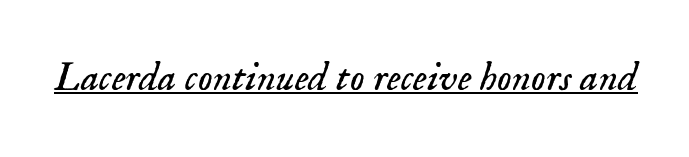
{"serif": "yes", "italic": "yes", "lean": "right", "slant_degrees": 18, "bold": "no", "weight": "light", "width": "normal", "stroke_contrast": "low", "x_height": "small", "monospaced": "no", "underline": "yes", "letter_spacing": "normal", "letter_spacing_em": 0.0, "glyph_px": 41}
